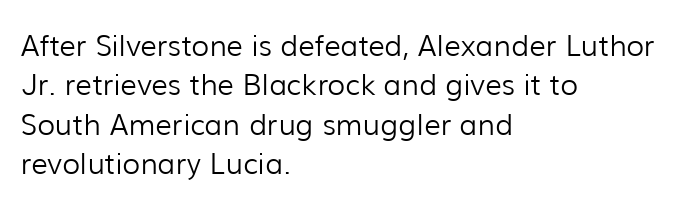
The string is rendered with underlining switched off. Summary of vertical rhythm: regular, with standard interline spacing. Typographically, this falls in the sans-serif category. Typeset ragged right — the left edge is the straight one.
